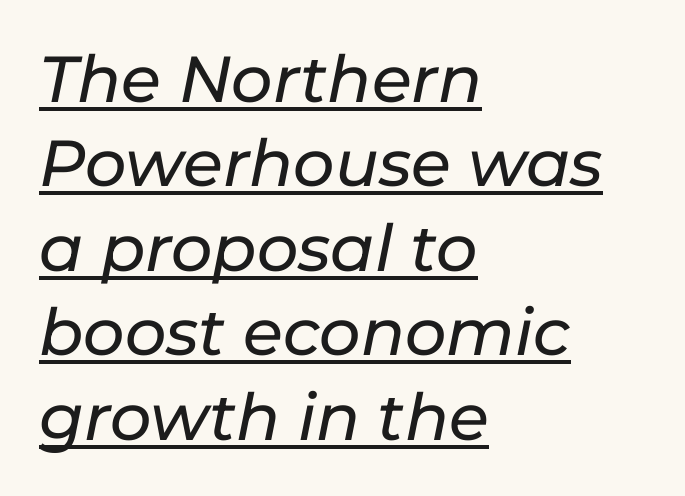
{"italic": "yes", "lean": "right", "slant_degrees": 11, "width": "normal", "stroke_contrast": "low", "x_height": "medium", "monospaced": "no", "underline": "yes", "align": "left", "line_spacing": "normal", "line_spacing_ratio": 1.3, "letter_spacing": "normal", "letter_spacing_em": 0.0, "glyph_px": 65}
